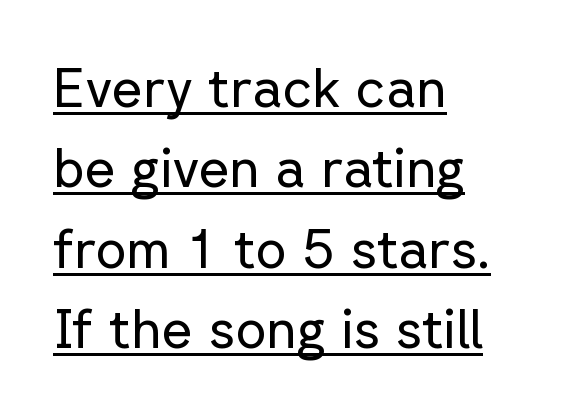
Q: Is the text bold? A: No.
Q: Is the text italic (slanted)? A: No, it is upright.
Q: Is the typeface a serif or a sans-serif typeface? A: Sans-serif.
Q: Is the text underlined? A: Yes.
Q: How is the paragraph aligned? A: Left-aligned.
Q: Is the spacing between letters normal or unusually wide? A: Normal.
Q: Is the spacing between lines tight, normal or loose? A: Normal.
Q: Width (condensed, normal, or wide)? A: Normal.
Q: Stroke contrast? A: Low.
Q: x-height? A: Medium.
Q: Monospaced? A: No.
